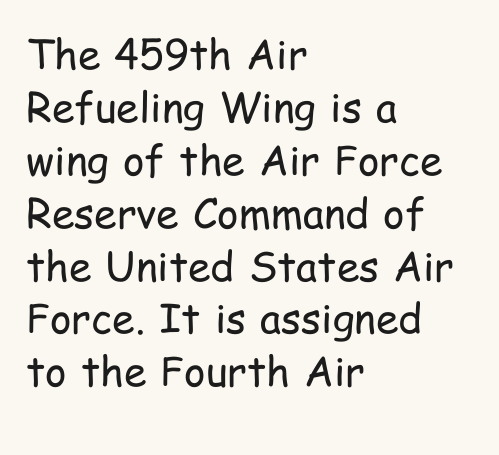
The image shows 41 px regular-weight, condensed sans-serif type, upright; set left-aligned, normal line spacing (1.29x), normal letter spacing, not underlined; low stroke contrast and a medium x-height.
